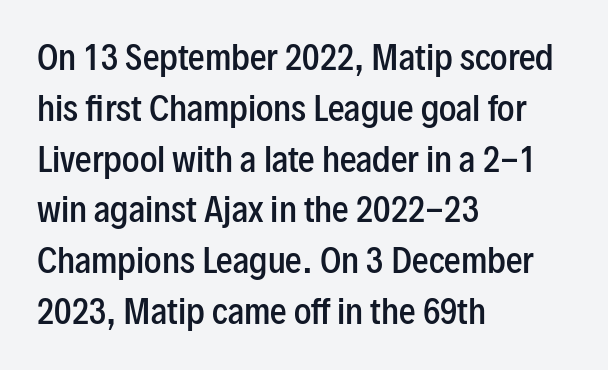
{"serif": "no", "italic": "no", "bold": "semi", "weight": "semibold", "width": "condensed", "stroke_contrast": "low", "x_height": "medium", "monospaced": "no", "underline": "no", "align": "left", "line_spacing": "normal", "line_spacing_ratio": 1.54, "letter_spacing": "normal", "letter_spacing_em": 0.0, "glyph_px": 33}
